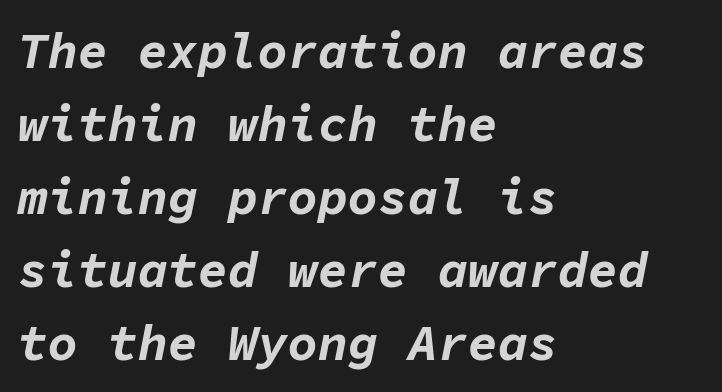
The image shows 50 px bold type, italic (leaning right), monospaced; set left-aligned, normal line spacing (1.46x), normal letter spacing, not underlined; low stroke contrast and a medium x-height.
